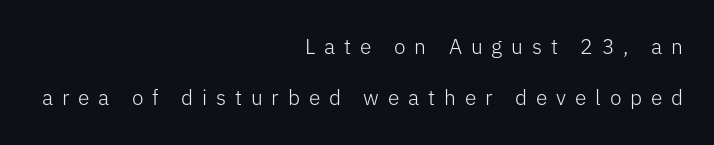
The image shows 21 px text type, upright; set right-aligned, loose line spacing (2.41x), unusually wide letter spacing (+0.42 em), not underlined.
